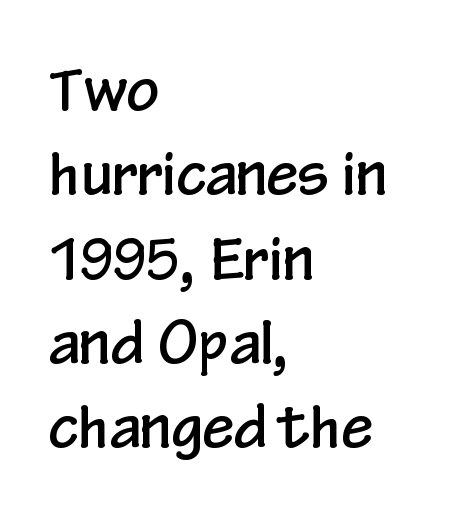
The image shows 57 px condensed sans-serif type, upright; set left-aligned, normal line spacing (1.48x), normal letter spacing, not underlined; low stroke contrast and a medium x-height.
